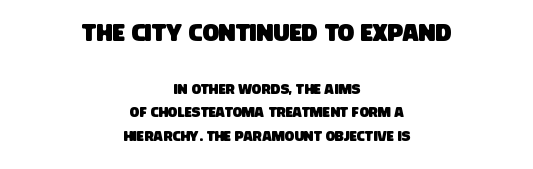
Horizontal bands of white between lines are of average thickness. Block one is the big one; block two sits smaller underneath. There is no visible air inserted between adjacent glyphs. Underlining? Definitely not there. Reading down the block, each line starts at a different indent, mirrored at its end.
